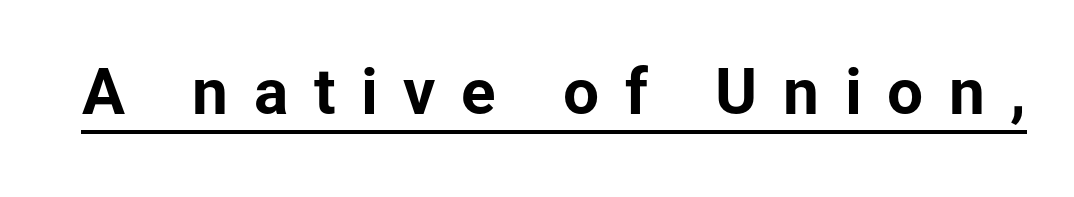
{"serif": "no", "italic": "no", "bold": "yes", "weight": "bold", "width": "normal", "stroke_contrast": "low", "x_height": "medium", "monospaced": "no", "underline": "yes", "letter_spacing": "wide", "letter_spacing_em": 0.4, "glyph_px": 64}
